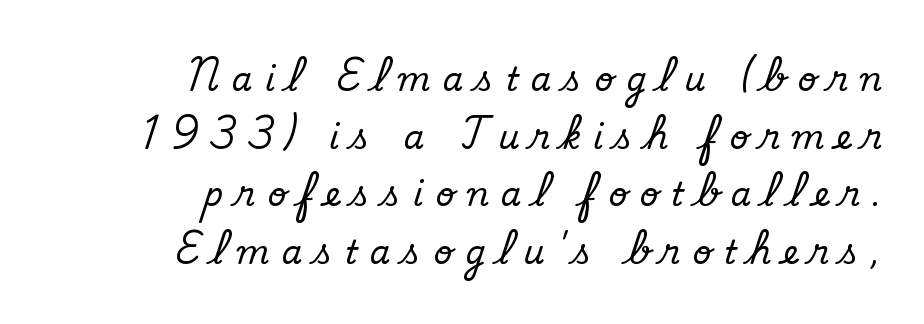
{"serif": "no", "bold": "no", "weight": "regular", "width": "normal", "stroke_contrast": "low", "x_height": "small", "monospaced": "no", "underline": "no", "align": "right", "line_spacing_ratio": 1.75, "letter_spacing": "wide", "letter_spacing_em": 0.37, "glyph_px": 33}
